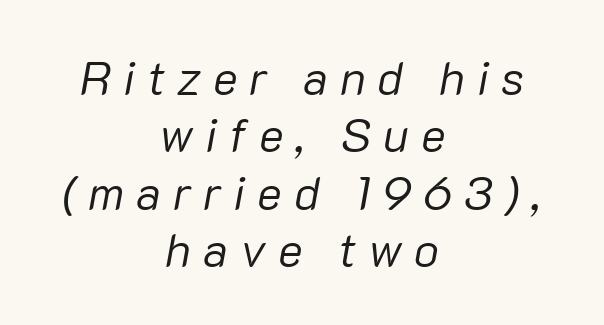
Q: Is the text bold? A: No.
Q: Is the text italic (slanted)? A: Yes, it leans right by about 10 degrees.
Q: Is the text underlined? A: No.
Q: How is the paragraph aligned? A: Centered.
Q: Is the spacing between letters normal or unusually wide? A: Unusually wide.
Q: Width (condensed, normal, or wide)? A: Normal.
Q: Stroke contrast? A: Low.
Q: x-height? A: Medium.
Q: Monospaced? A: No.
